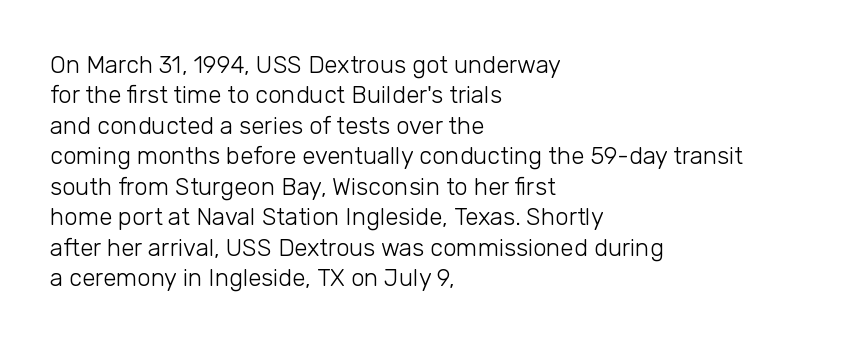
{"italic": "no", "bold": "no", "underline": "no", "align": "left", "line_spacing": "normal", "line_spacing_ratio": 1.27, "letter_spacing": "normal", "letter_spacing_em": 0.0, "glyph_px": 24}
